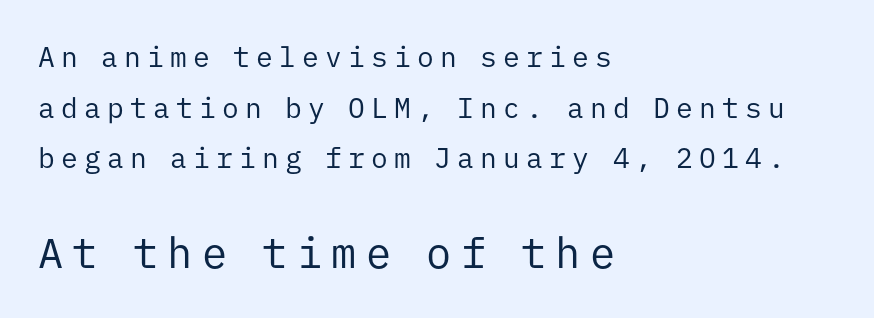
The image shows 42 px regular-weight sans-serif type, upright, monospaced; set left-aligned, line spacing 1.81x, unusually wide letter spacing (+0.22 em), not underlined; the second (bottom) block is 1.5x larger; low stroke contrast and a medium x-height.
